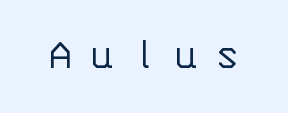
Underlining? Definitely not there. Compared with a typical body face, this is equally light or lighter still. The font's upright variant was chosen for this text. Letter spacing: wide. To sum up the face: it is a sans, with no serifs. Do the characters align in a grid? Yes, the font is monospaced.
